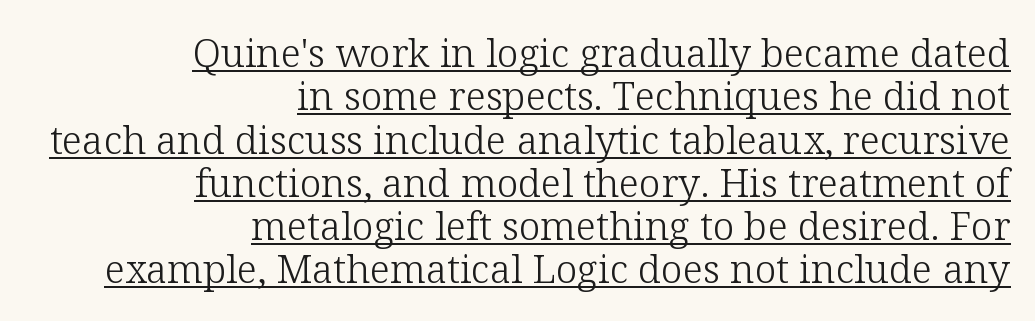
The rendering uses a small line-height, squeezing the rows. The words here are underlined. Short and long lines alike share a common ending point at right. A serif font was chosen for this passage. A roman cut, with each character standing at attention. Heft: none added — not bold.
